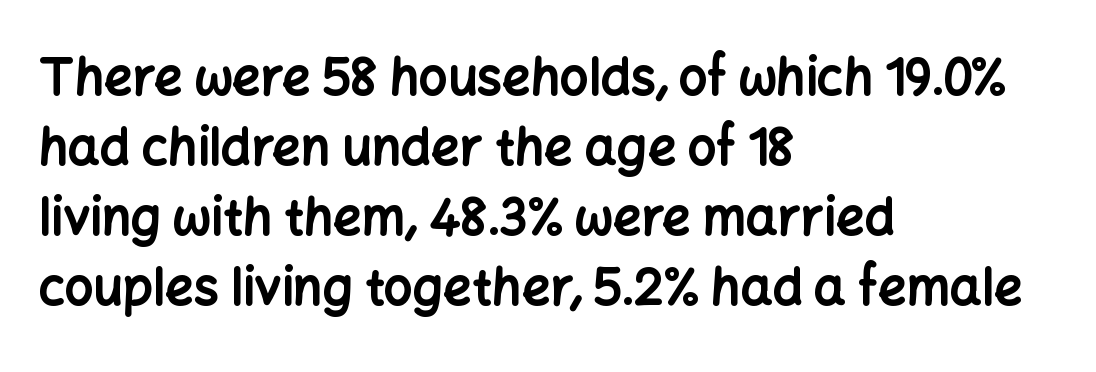
{"serif": "no", "italic": "no", "bold": "yes", "weight": "bold", "width": "normal", "stroke_contrast": "low", "x_height": "medium", "monospaced": "no", "underline": "no", "align": "left", "line_spacing": "normal", "line_spacing_ratio": 1.4, "letter_spacing": "normal", "letter_spacing_em": 0.0, "glyph_px": 50}
